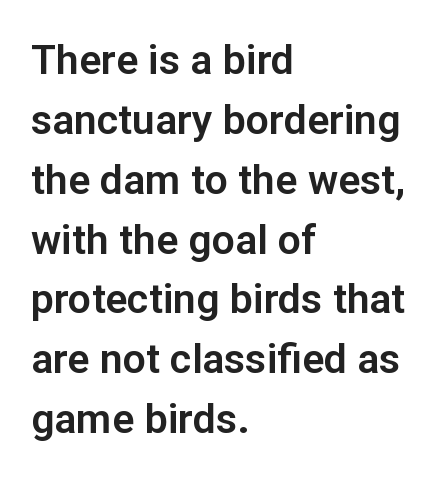
Q: Is the text italic (slanted)? A: No, it is upright.
Q: Is the typeface a serif or a sans-serif typeface? A: Sans-serif.
Q: Is the text underlined? A: No.
Q: How is the paragraph aligned? A: Left-aligned.
Q: Is the spacing between letters normal or unusually wide? A: Normal.
Q: Is the spacing between lines tight, normal or loose? A: Normal.
Q: Width (condensed, normal, or wide)? A: Normal.
Q: Stroke contrast? A: Low.
Q: x-height? A: Medium.
Q: Monospaced? A: No.
